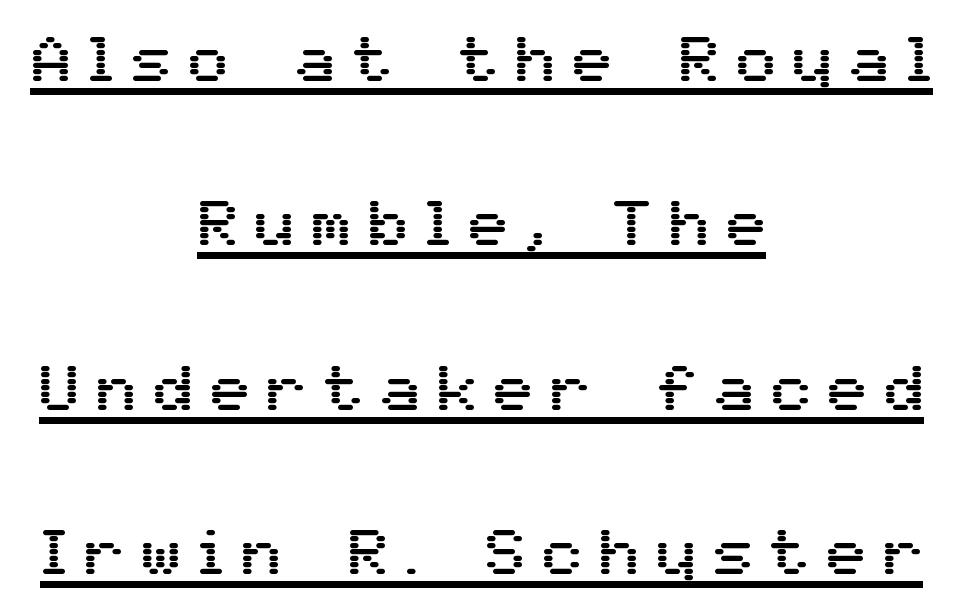
You could fit nearly another row in the gap between these rows. Reading down the block, each line starts at a different indent, mirrored at its end. These characters rest on top of a visible drawn line. These lines have a slow, spaced-out rhythm from letter to letter. This sample uses an upright cut, with every glyph sitting square on the baseline.
